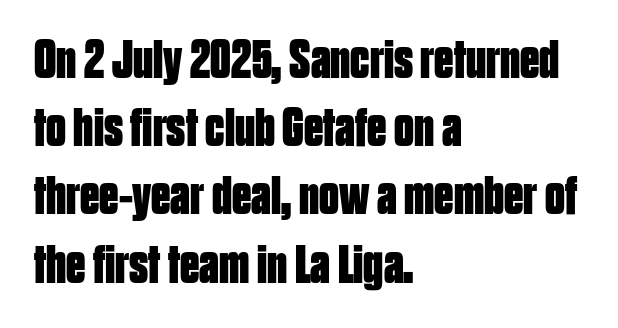
{"serif": "no", "italic": "no", "bold": "yes", "weight": "bold", "width": "condensed", "stroke_contrast": "low", "x_height": "large", "monospaced": "no", "underline": "no", "align": "left", "line_spacing_ratio": 1.24, "letter_spacing": "normal", "letter_spacing_em": 0.0, "glyph_px": 55}
